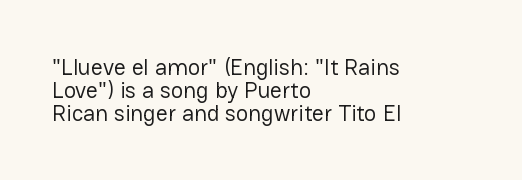
Q: Is the text bold? A: No.
Q: Is the text italic (slanted)? A: No, it is upright.
Q: Is the text underlined? A: No.
Q: How is the paragraph aligned? A: Left-aligned.
Q: Is the spacing between letters normal or unusually wide? A: Normal.
Q: Is the spacing between lines tight, normal or loose? A: Tight.
